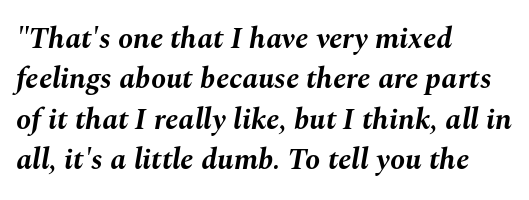
{"italic": "yes", "lean": "right", "slant_degrees": 10, "bold": "yes", "weight": "bold", "width": "normal", "stroke_contrast": "medium", "x_height": "medium", "monospaced": "no", "underline": "no", "align": "left", "line_spacing": "normal", "line_spacing_ratio": 1.35, "letter_spacing": "normal", "letter_spacing_em": 0.0, "glyph_px": 30}
